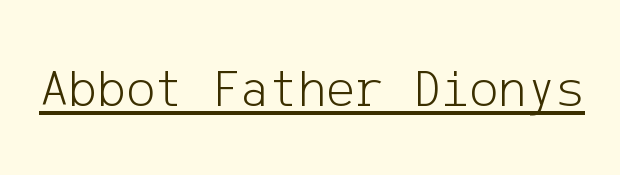
{"serif": "no", "italic": "no", "bold": "no", "weight": "light", "width": "normal", "stroke_contrast": "low", "x_height": "medium", "underline": "yes", "letter_spacing": "normal", "letter_spacing_em": 0.0, "glyph_px": 54}
